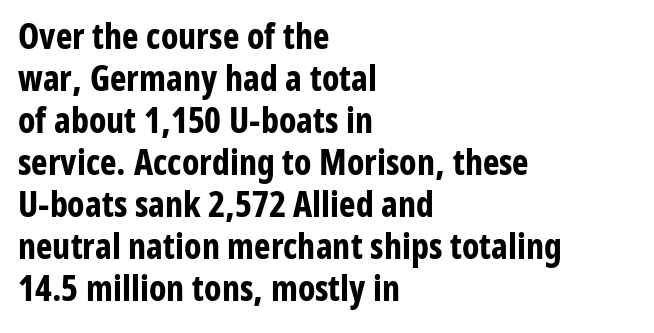
{"serif": "no", "italic": "no", "bold": "yes", "weight": "bold", "width": "condensed", "stroke_contrast": "low", "x_height": "medium", "monospaced": "no", "underline": "no", "align": "left", "line_spacing_ratio": 1.2, "letter_spacing": "normal", "letter_spacing_em": 0.0, "glyph_px": 35}
